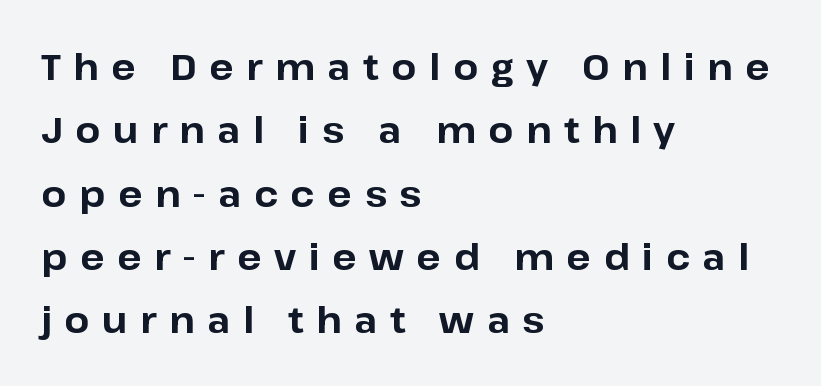
Q: Is the text bold? A: Yes.
Q: Is the text italic (slanted)? A: No, it is upright.
Q: Is the typeface a serif or a sans-serif typeface? A: Sans-serif.
Q: Is the text underlined? A: No.
Q: How is the paragraph aligned? A: Left-aligned.
Q: Is the spacing between letters normal or unusually wide? A: Unusually wide.
Q: Width (condensed, normal, or wide)? A: Normal.
Q: Stroke contrast? A: Low.
Q: x-height? A: Medium.
Q: Monospaced? A: No.
